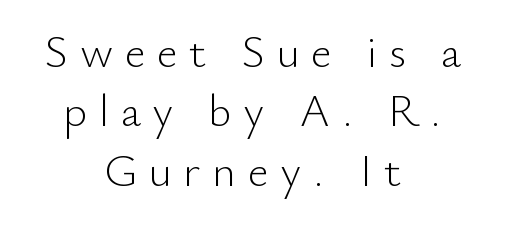
{"serif": "no", "italic": "no", "bold": "no", "weight": "light", "width": "normal", "stroke_contrast": "low", "x_height": "small", "monospaced": "no", "underline": "no", "align": "center", "line_spacing": "normal", "line_spacing_ratio": 1.29, "letter_spacing": "wide", "letter_spacing_em": 0.25, "glyph_px": 46}
